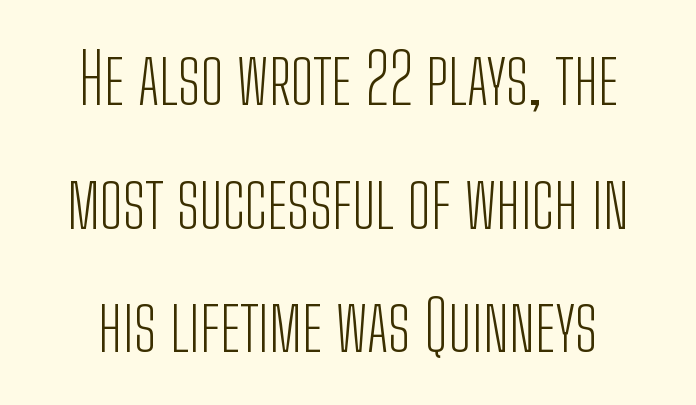
Q: Is the text bold? A: No.
Q: Is the text italic (slanted)? A: No, it is upright.
Q: Is the typeface a serif or a sans-serif typeface? A: Sans-serif.
Q: Is the text underlined? A: No.
Q: Is the spacing between letters normal or unusually wide? A: Normal.
Q: Width (condensed, normal, or wide)? A: Condensed.
Q: Stroke contrast? A: Low.
Q: x-height? A: Medium.
Q: Monospaced? A: No.
